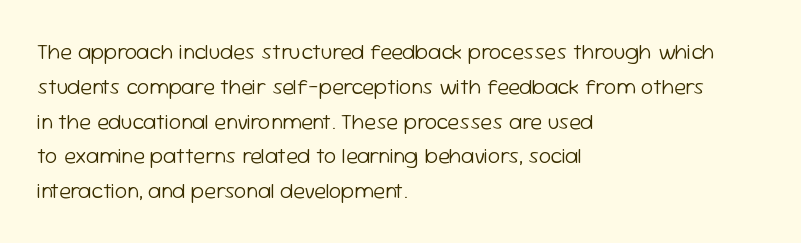
All the whitespace from short lines collects on the right. No extra tracking has been applied to these lines. Characters remain perfectly vertical along every line. The space beneath each line is pristine and unruled. Vertical stems look standard width or narrower in stroke.
